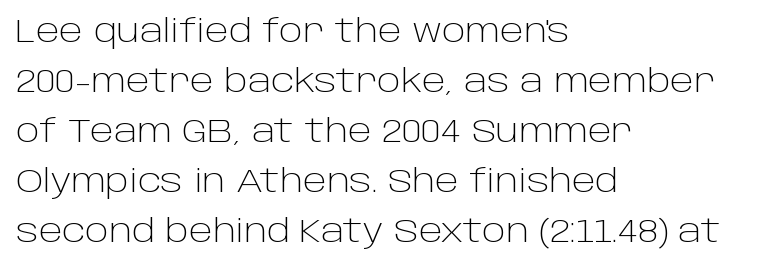
Q: Is the text bold? A: No.
Q: Is the text italic (slanted)? A: No, it is upright.
Q: Is the typeface a serif or a sans-serif typeface? A: Sans-serif.
Q: Is the text underlined? A: No.
Q: How is the paragraph aligned? A: Left-aligned.
Q: Is the spacing between letters normal or unusually wide? A: Normal.
Q: Is the spacing between lines tight, normal or loose? A: Normal.
Q: Width (condensed, normal, or wide)? A: Normal.
Q: Stroke contrast? A: Low.
Q: x-height? A: Large.
Q: Monospaced? A: No.
